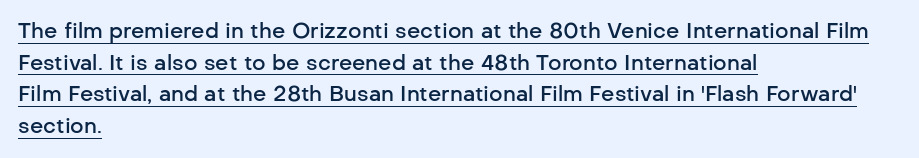
{"italic": "no", "bold": "semi", "underline": "yes", "align": "left", "line_spacing": "normal", "line_spacing_ratio": 1.51, "letter_spacing": "normal", "letter_spacing_em": 0.0, "glyph_px": 21}
